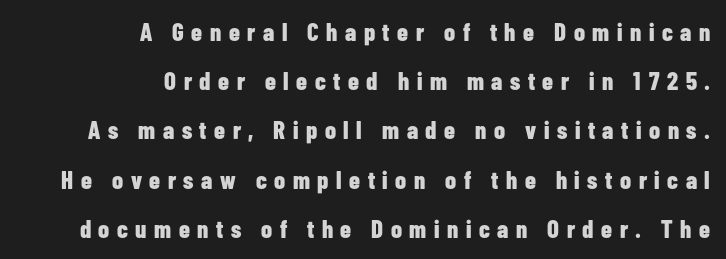
The image shows 25 px bold type, upright; set right-aligned, loose line spacing (1.97x), unusually wide letter spacing (+0.3 em), not underlined.
